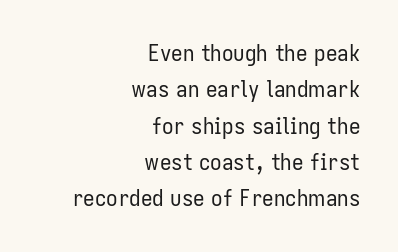
The lettering stays uniformly vertical, giving the passage a roman look. Is the type heavy? It reads as light-to-regular instead. Caption: multi-line text, flush right, ragged left. The foot of each line stays bare and open.
